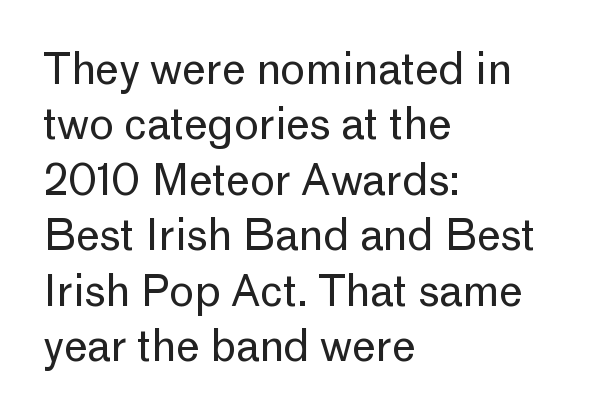
Style check: upright. Is the letter spacing exaggerated? No — it looks like the ordinary default. Decoration check: the copy has no underline. A normal amount of white space separates one row of letters from the next.
